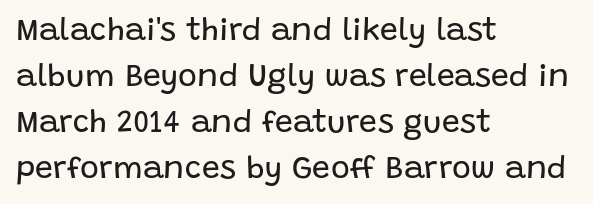
Stroke terminals: plain, sans-serif. Line spacing here is normal. No letter is thick-stroked: the sample isn't bold. There is no visible air inserted between adjacent glyphs. The foot of each line stays bare and open. The letters advance in unequal steps, a hallmark of proportional type.
